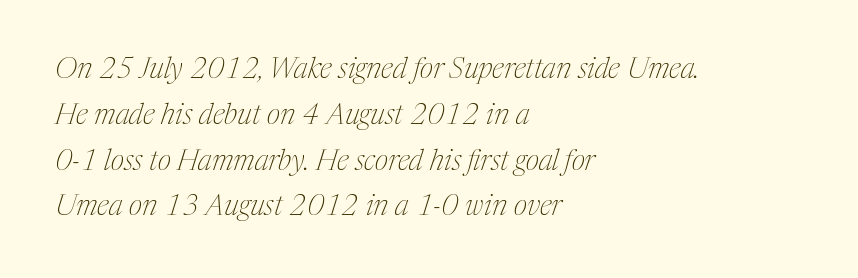
The image shows 29 px thin, condensed serif type, italic (leaning right); set left-aligned, normal line spacing (1.58x), normal letter spacing, not underlined; medium stroke contrast and a medium x-height.
